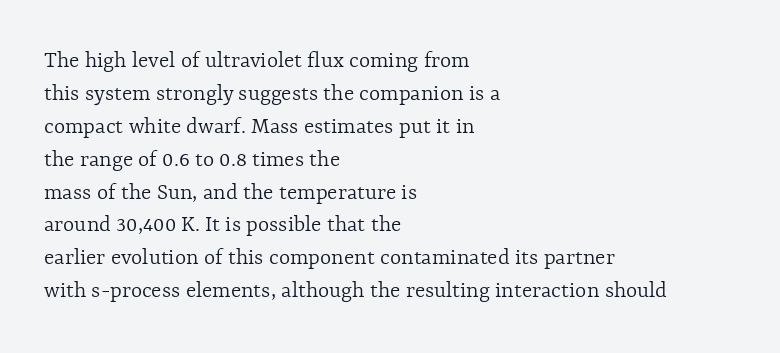
The image shows 24 px text type, upright; set left-aligned, normal line spacing (1.37x), normal letter spacing, not underlined.
